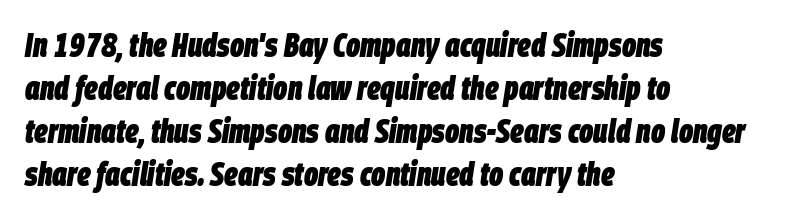
Q: Is the text bold? A: Yes.
Q: Is the text italic (slanted)? A: Yes, it leans right by about 9 degrees.
Q: Is the text underlined? A: No.
Q: How is the paragraph aligned? A: Left-aligned.
Q: Is the spacing between letters normal or unusually wide? A: Normal.
Q: Is the spacing between lines tight, normal or loose? A: Normal.
Q: Width (condensed, normal, or wide)? A: Condensed.
Q: Stroke contrast? A: Low.
Q: x-height? A: Large.
Q: Monospaced? A: No.
